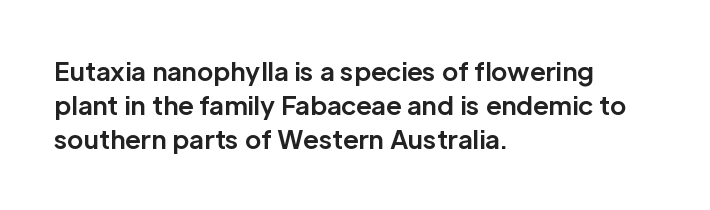
The image shows 25 px bold type, upright; set left-aligned, normal line spacing (1.37x), normal letter spacing, not underlined.
